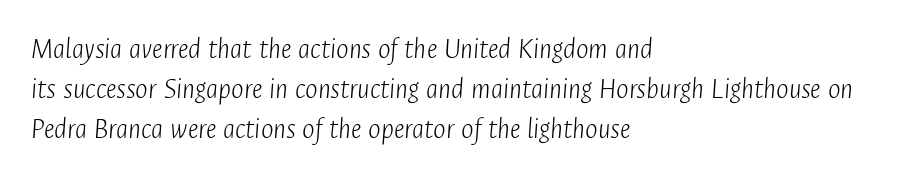
Characters are canted at an angle relative to the baseline's perpendicular. Character widths vary here, with narrow letters taking less room than wide ones. Tracking here is standard; glyphs follow each other at the usual distance. How would I describe the line gaps? Plain and ordinary. No extra ink here — the face is not bold.
